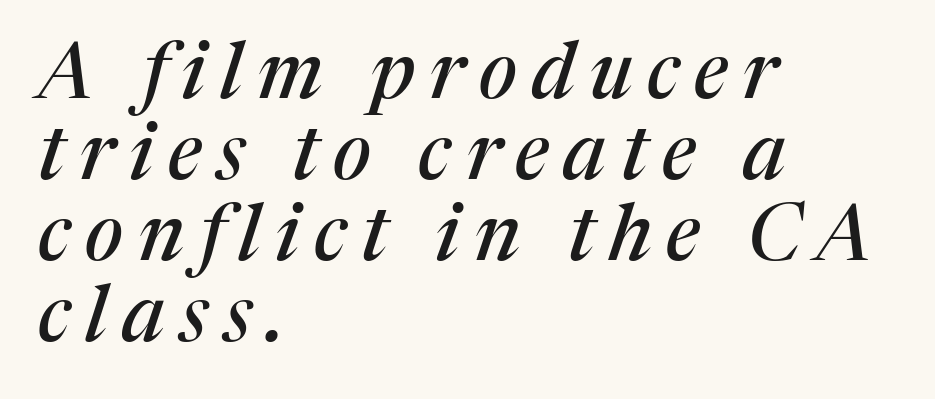
{"serif": "yes", "italic": "yes", "lean": "right", "slant_degrees": 17, "width": "normal", "stroke_contrast": "medium", "x_height": "medium", "monospaced": "no", "underline": "no", "align": "left", "line_spacing": "tight", "line_spacing_ratio": 1.04, "glyph_px": 78}
